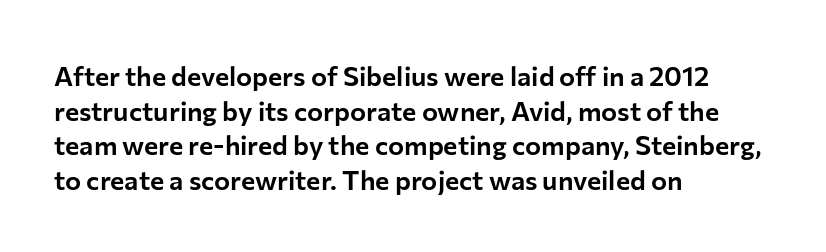
You could call the tracking neutral — neither tight nor loose. Interline gaps are of average width in this sample. The zone under the glyphs is completely vacant. A classic flush-left, rag-right setting is used for this passage. Style check: upright.
